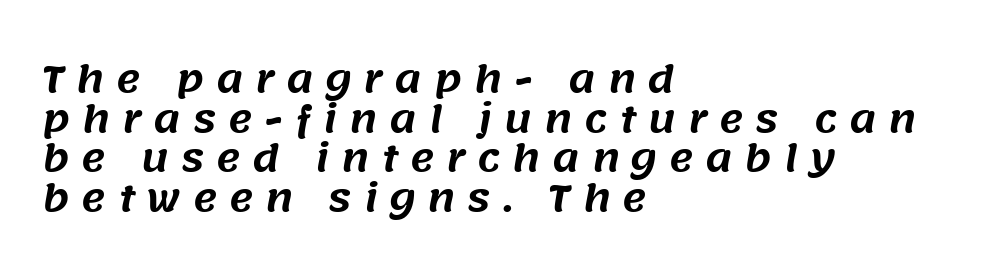
Q: Is the typeface a serif or a sans-serif typeface? A: Sans-serif.
Q: Is the text underlined? A: No.
Q: How is the paragraph aligned? A: Left-aligned.
Q: Is the spacing between letters normal or unusually wide? A: Unusually wide.
Q: Is the spacing between lines tight, normal or loose? A: Tight.
Q: Width (condensed, normal, or wide)? A: Normal.
Q: Stroke contrast? A: Medium.
Q: x-height? A: Large.
Q: Monospaced? A: No.
